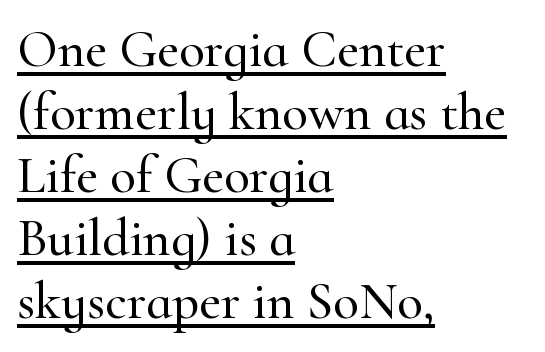
The image shows 53 px serif type, upright; set left-aligned, line spacing 1.19x, normal letter spacing, underlined; high stroke contrast and a small x-height.
